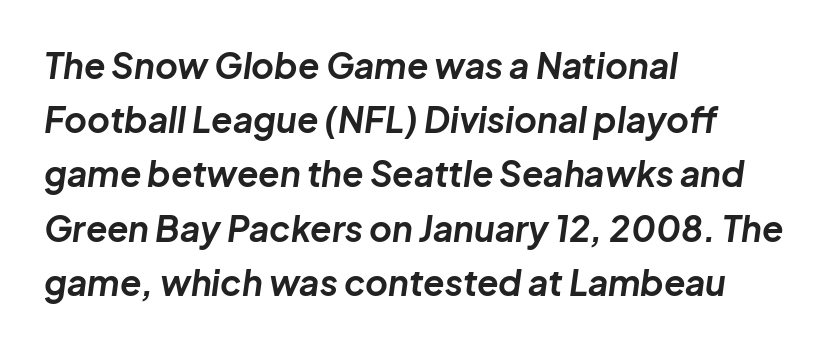
Compared with a centered layout, this one pins lines to the left instead. The whole block is typeset with a tilt. Is there much room between lines? A standard amount, neither cramped nor airy. Summary of weight: heavy, a full bold. Anything drawn beneath the words? Only blank space. The line texture is even and compact thanks to regular tracking.
